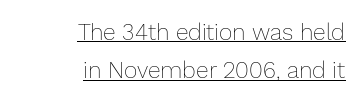
The image shows 23 px text type, upright; set right-aligned, normal line spacing (1.67x), normal letter spacing, underlined.
